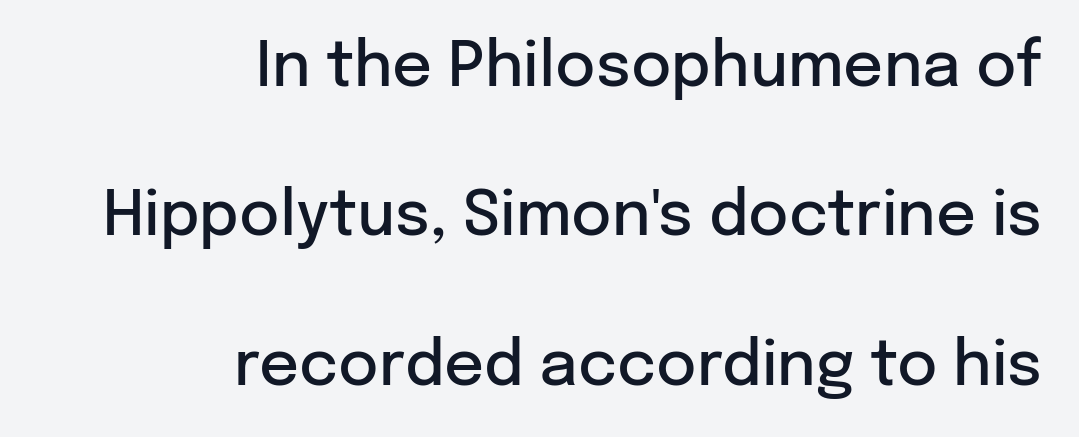
The image shows 62 px semibold sans-serif type, upright; set right-aligned, loose line spacing (2.41x), normal letter spacing, not underlined; low stroke contrast and a medium x-height.
